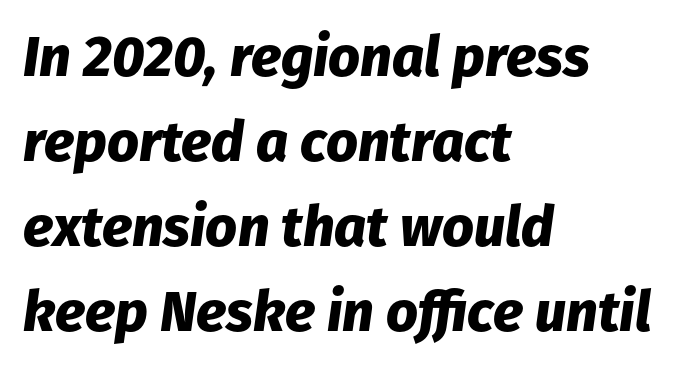
The image shows 56 px heavy type, italic (leaning right); set left-aligned, normal line spacing (1.52x), normal letter spacing, not underlined; low stroke contrast and a medium x-height.
